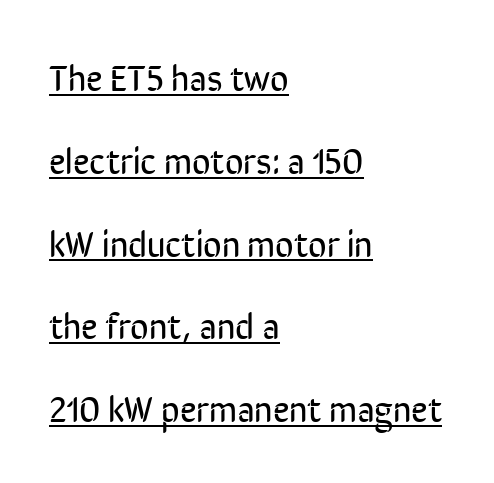
Q: Is the text bold? A: No.
Q: Is the text italic (slanted)? A: No, it is upright.
Q: Is the typeface a serif or a sans-serif typeface? A: Sans-serif.
Q: Is the text underlined? A: Yes.
Q: How is the paragraph aligned? A: Left-aligned.
Q: Is the spacing between letters normal or unusually wide? A: Normal.
Q: Is the spacing between lines tight, normal or loose? A: Loose.
Q: Width (condensed, normal, or wide)? A: Condensed.
Q: Stroke contrast? A: Low.
Q: x-height? A: Medium.
Q: Monospaced? A: No.
